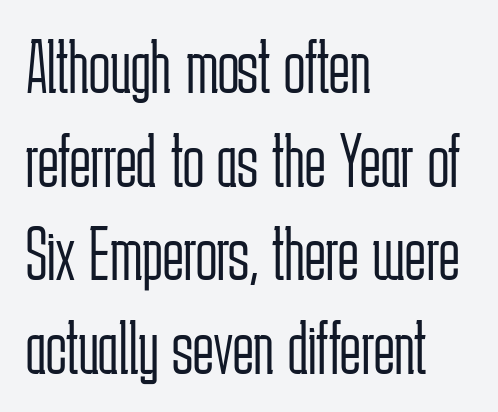
The rag falls on the right side of this text block. Proportional: the letters do not fall into vertical columns. Inter-character spacing is left at the font's built-in metrics. Grotesque or geometric, the face here clearly has no serifs. The area under the type is left untouched. The weight would be labelled regular, book, light, or lighter still.
